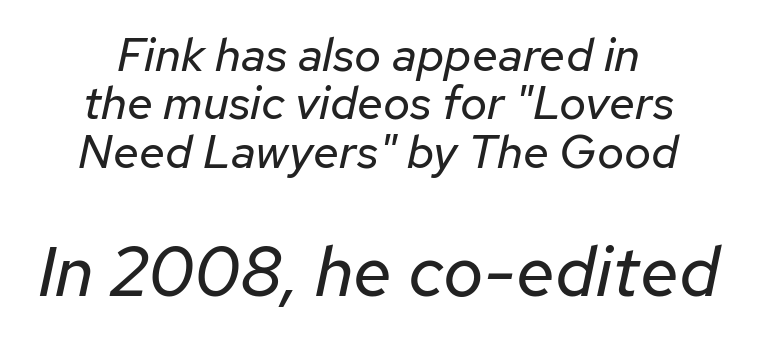
Q: Is the text bold? A: No.
Q: Is the text italic (slanted)? A: Yes, it leans right by about 12 degrees.
Q: Is the text underlined? A: No.
Q: How is the paragraph aligned? A: Centered.
Q: Is the spacing between letters normal or unusually wide? A: Normal.
Q: Is the spacing between lines tight, normal or loose? A: Tight.
Q: Which block of text is set in a larger size, the first (top) or the second (bottom)? A: The second (bottom) one.
Q: Width (condensed, normal, or wide)? A: Normal.
Q: Stroke contrast? A: Low.
Q: x-height? A: Medium.
Q: Monospaced? A: No.
